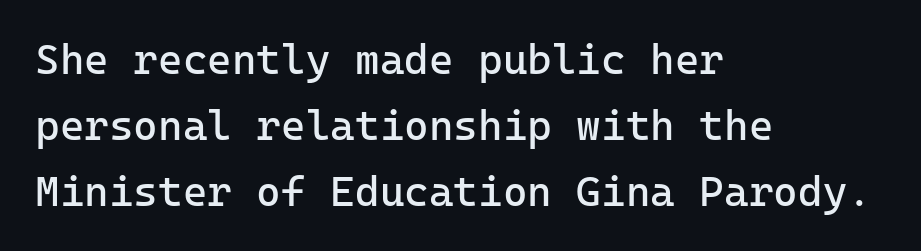
Q: Is the text bold? A: No.
Q: Is the text italic (slanted)? A: No, it is upright.
Q: Is the typeface a serif or a sans-serif typeface? A: Sans-serif.
Q: Is the text underlined? A: No.
Q: How is the paragraph aligned? A: Left-aligned.
Q: Is the spacing between letters normal or unusually wide? A: Normal.
Q: Is the spacing between lines tight, normal or loose? A: Normal.
Q: Width (condensed, normal, or wide)? A: Normal.
Q: Stroke contrast? A: Low.
Q: x-height? A: Medium.
